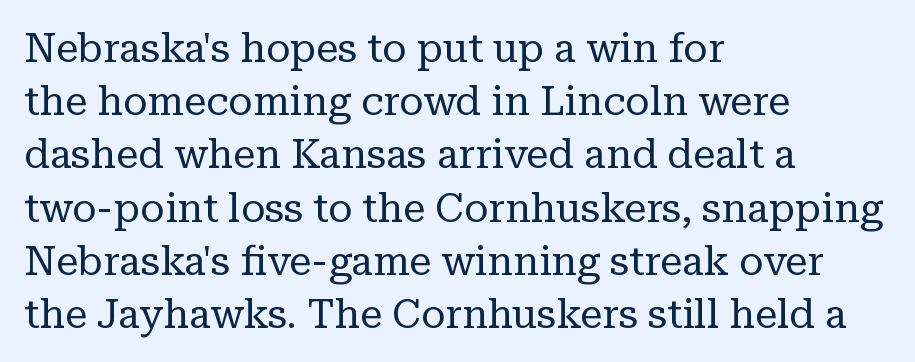
Q: Is the text bold? A: No.
Q: Is the text italic (slanted)? A: No, it is upright.
Q: Is the typeface a serif or a sans-serif typeface? A: Serif.
Q: Is the text underlined? A: No.
Q: How is the paragraph aligned? A: Left-aligned.
Q: Is the spacing between letters normal or unusually wide? A: Normal.
Q: Is the spacing between lines tight, normal or loose? A: Normal.
Q: Width (condensed, normal, or wide)? A: Normal.
Q: Stroke contrast? A: Low.
Q: x-height? A: Medium.
Q: Monospaced? A: No.
